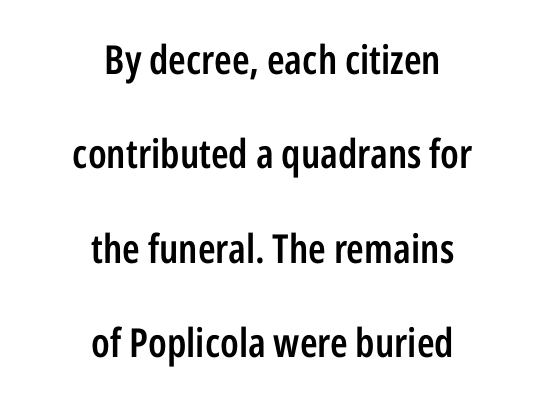
The letters sit at their default tracking, neither squeezed nor spread. The lettering holds an erect, upright posture throughout. Think of a printed novel: that variable character pitch is what you see here. Loosely led — the rows are spread out.
